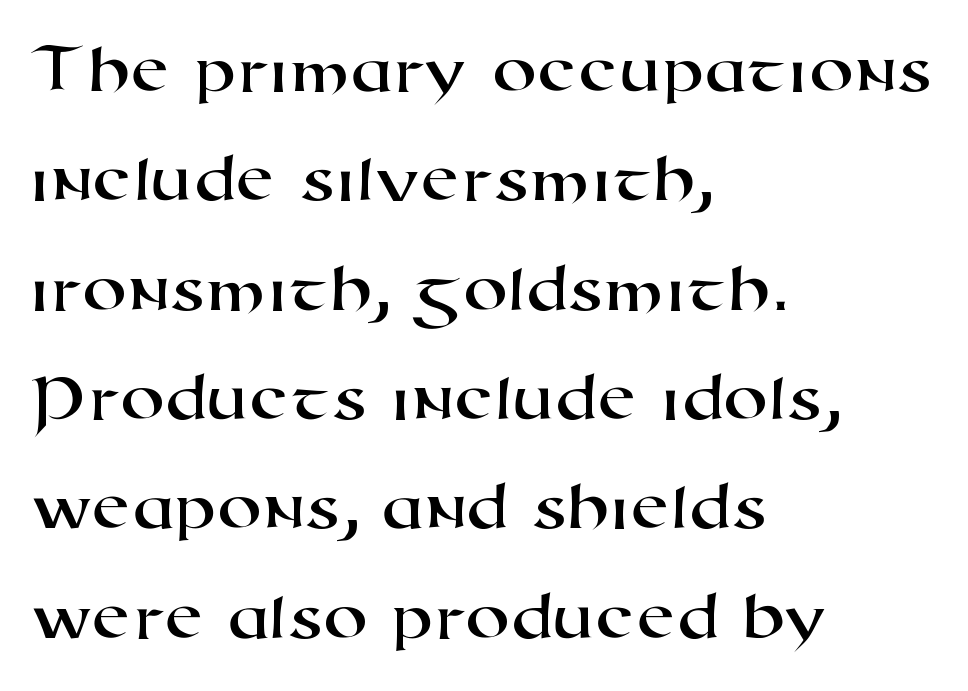
Q: Is the typeface a serif or a sans-serif typeface? A: Sans-serif.
Q: Is the text underlined? A: No.
Q: How is the paragraph aligned? A: Left-aligned.
Q: Is the spacing between letters normal or unusually wide? A: Normal.
Q: Is the spacing between lines tight, normal or loose? A: Normal.
Q: Width (condensed, normal, or wide)? A: Wide.
Q: Stroke contrast? A: High.
Q: x-height? A: Medium.
Q: Monospaced? A: No.
